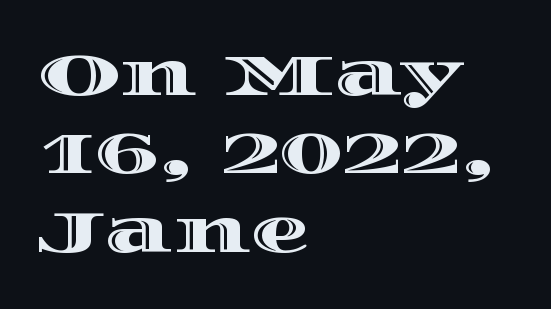
The image shows 59 px wide type, upright; set left-aligned, normal line spacing (1.33x), normal letter spacing, not underlined; a large x-height.
